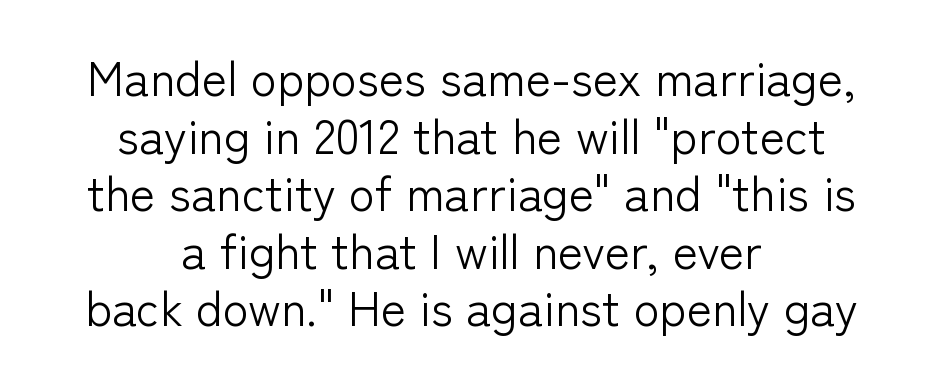
{"serif": "no", "italic": "no", "bold": "no", "weight": "light", "width": "normal", "stroke_contrast": "low", "x_height": "medium", "monospaced": "no", "underline": "no", "align": "center", "line_spacing_ratio": 1.2, "letter_spacing": "normal", "letter_spacing_em": 0.0, "glyph_px": 48}
